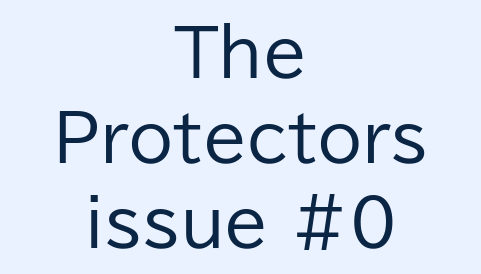
The image shows 64 px regular-weight sans-serif type, upright; set centered, normal line spacing (1.33x), normal letter spacing, not underlined; low stroke contrast and a medium x-height.
